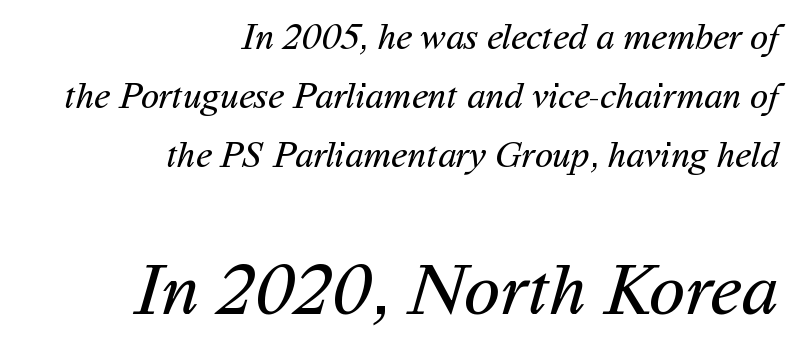
The image shows 74 px regular-weight sans-serif type; set right-aligned, normal line spacing (1.59x), normal letter spacing, not underlined; the second (bottom) block is 2.0x larger; medium stroke contrast and a medium x-height.
